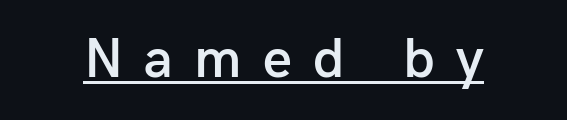
{"serif": "no", "italic": "no", "bold": "semi", "weight": "semibold", "width": "normal", "stroke_contrast": "low", "x_height": "medium", "monospaced": "no", "underline": "yes", "letter_spacing": "wide", "letter_spacing_em": 0.38, "glyph_px": 56}
